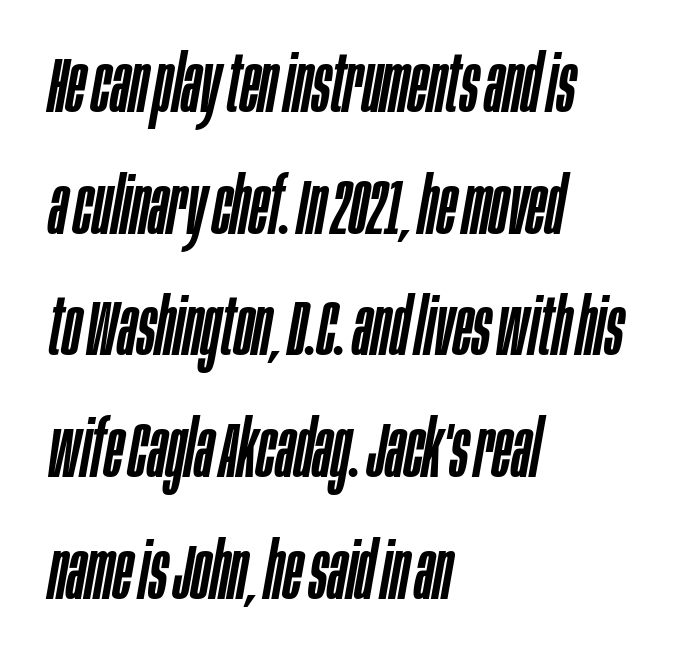
{"italic": "yes", "lean": "right", "slant_degrees": 10, "width": "condensed", "stroke_contrast": "low", "x_height": "large", "monospaced": "no", "underline": "no", "align": "left", "line_spacing": "normal", "line_spacing_ratio": 1.54, "letter_spacing": "normal", "letter_spacing_em": 0.0, "glyph_px": 79}
